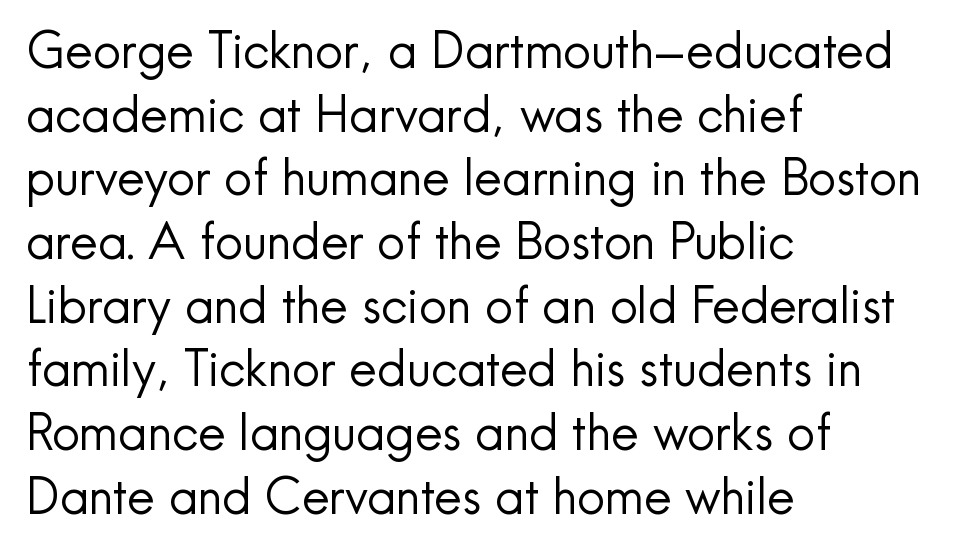
Q: Is the text bold? A: No.
Q: Is the text italic (slanted)? A: No, it is upright.
Q: Is the typeface a serif or a sans-serif typeface? A: Sans-serif.
Q: Is the text underlined? A: No.
Q: How is the paragraph aligned? A: Left-aligned.
Q: Is the spacing between letters normal or unusually wide? A: Normal.
Q: Is the spacing between lines tight, normal or loose? A: Normal.
Q: Width (condensed, normal, or wide)? A: Normal.
Q: x-height? A: Small.
Q: Monospaced? A: No.
